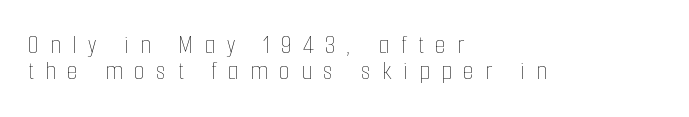
The image shows 27 px text type, upright; set left-aligned, tight line spacing (0.97x), unusually wide letter spacing (+0.43 em), not underlined.
